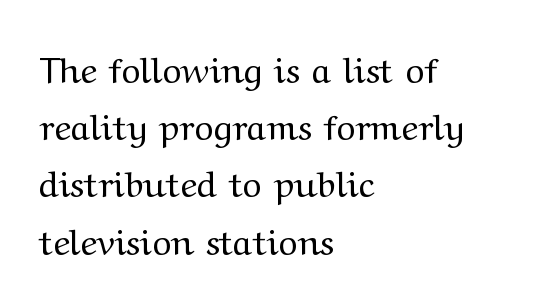
Q: Is the text bold? A: No.
Q: Is the text italic (slanted)? A: No, it is upright.
Q: Is the typeface a serif or a sans-serif typeface? A: Serif.
Q: Is the text underlined? A: No.
Q: How is the paragraph aligned? A: Left-aligned.
Q: Is the spacing between letters normal or unusually wide? A: Normal.
Q: Is the spacing between lines tight, normal or loose? A: Normal.
Q: Width (condensed, normal, or wide)? A: Wide.
Q: Stroke contrast? A: Medium.
Q: x-height? A: Medium.
Q: Monospaced? A: No.
